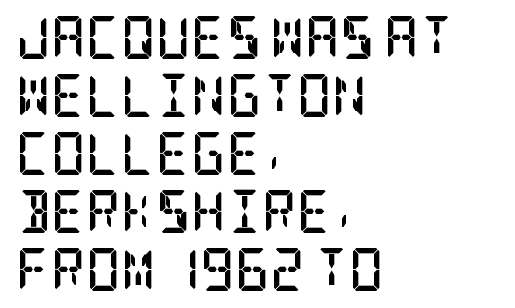
Q: Is the text bold? A: Yes.
Q: Is the text italic (slanted)? A: No, it is upright.
Q: Is the typeface a serif or a sans-serif typeface? A: Serif.
Q: Is the text underlined? A: No.
Q: How is the paragraph aligned? A: Left-aligned.
Q: Is the spacing between letters normal or unusually wide? A: Normal.
Q: Is the spacing between lines tight, normal or loose? A: Normal.
Q: Width (condensed, normal, or wide)? A: Condensed.
Q: Stroke contrast? A: Low.
Q: x-height? A: Large.
